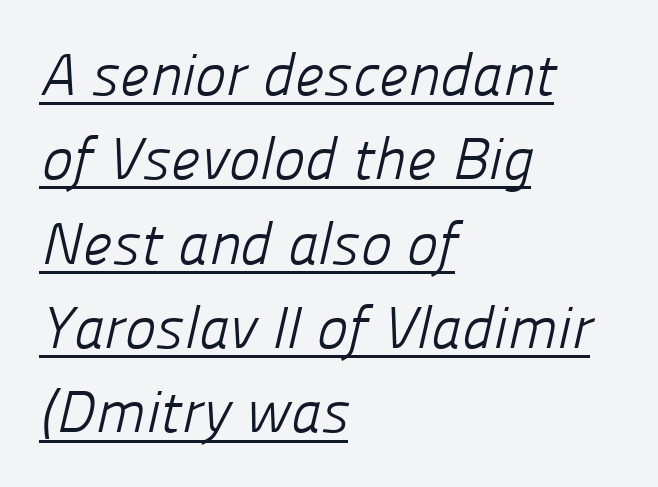
Q: Is the text bold? A: No.
Q: Is the typeface a serif or a sans-serif typeface? A: Sans-serif.
Q: Is the text underlined? A: Yes.
Q: How is the paragraph aligned? A: Left-aligned.
Q: Is the spacing between letters normal or unusually wide? A: Normal.
Q: Is the spacing between lines tight, normal or loose? A: Normal.
Q: Width (condensed, normal, or wide)? A: Normal.
Q: Stroke contrast? A: Low.
Q: x-height? A: Medium.
Q: Monospaced? A: No.
